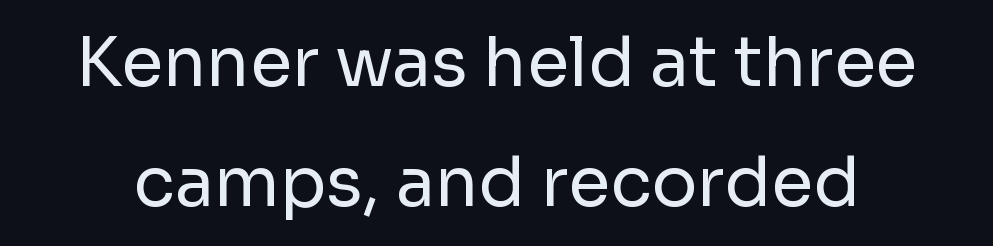
Q: Is the text bold? A: No.
Q: Is the text italic (slanted)? A: No, it is upright.
Q: Is the typeface a serif or a sans-serif typeface? A: Sans-serif.
Q: Is the text underlined? A: No.
Q: Is the spacing between letters normal or unusually wide? A: Normal.
Q: Width (condensed, normal, or wide)? A: Normal.
Q: Stroke contrast? A: Low.
Q: x-height? A: Medium.
Q: Monospaced? A: No.
